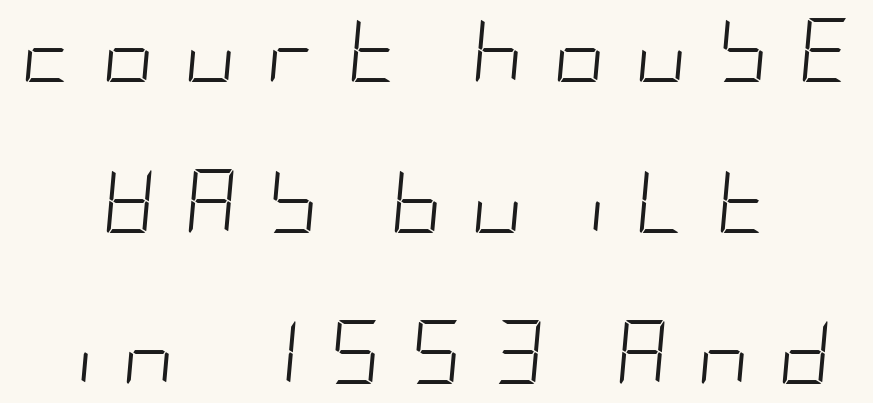
{"italic": "yes", "lean": "right", "slant_degrees": 5, "bold": "no", "weight": "light", "width": "condensed", "stroke_contrast": "low", "x_height": "large", "underline": "no", "align": "center", "line_spacing": "loose", "line_spacing_ratio": 2.36, "letter_spacing": "wide", "letter_spacing_em": 0.46, "glyph_px": 64}
